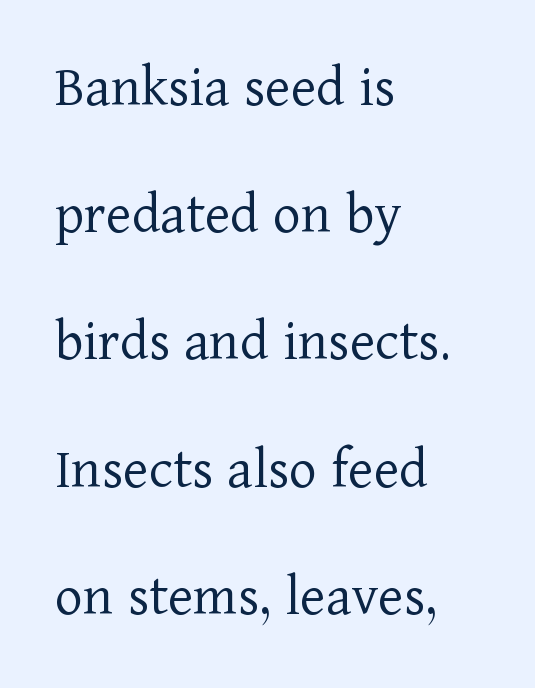
{"serif": "yes", "italic": "no", "bold": "no", "weight": "light", "width": "normal", "stroke_contrast": "low", "x_height": "medium", "monospaced": "no", "underline": "no", "align": "left", "line_spacing": "loose", "line_spacing_ratio": 2.12, "letter_spacing": "normal", "letter_spacing_em": 0.0, "glyph_px": 60}
